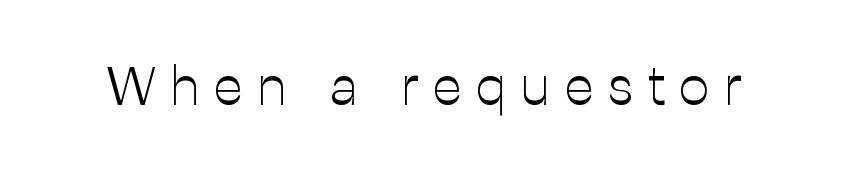
Does the lettering tilt? It doesn't — this is upright. Do the characters align in a grid? No, the font is proportional. A quiet, ordinary-to-light weight characterises the typeface. The gap between lines stays unmarked. How are the letters spaced? Widely, with obvious added tracking. Stroke terminals: plain, sans-serif.
